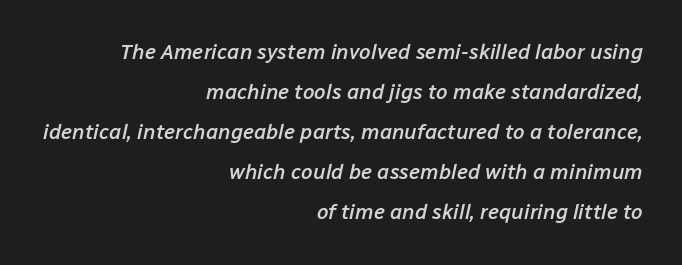
Beneath every word, the page is bare. In CSS terms this would be text-align: right. Firm but not heavy-handed strokes: this text is semibold. There is no visible air inserted between adjacent glyphs.
